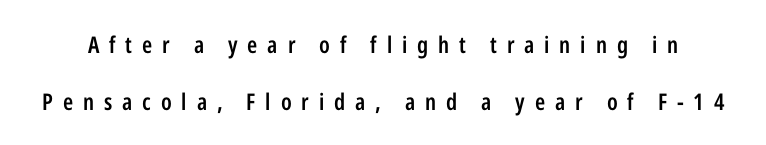
Q: Is the text bold? A: Semi-bold.
Q: Is the text italic (slanted)? A: No, it is upright.
Q: Is the text underlined? A: No.
Q: Is the spacing between letters normal or unusually wide? A: Unusually wide.
Q: Is the spacing between lines tight, normal or loose? A: Loose.
